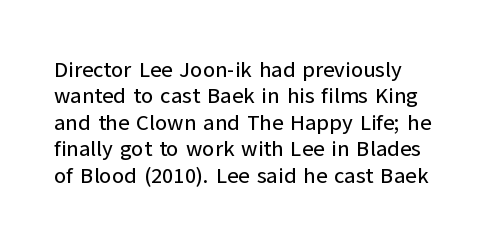
{"italic": "no", "underline": "no", "align": "left", "line_spacing_ratio": 1.2, "letter_spacing": "normal", "letter_spacing_em": 0.0, "glyph_px": 22}
